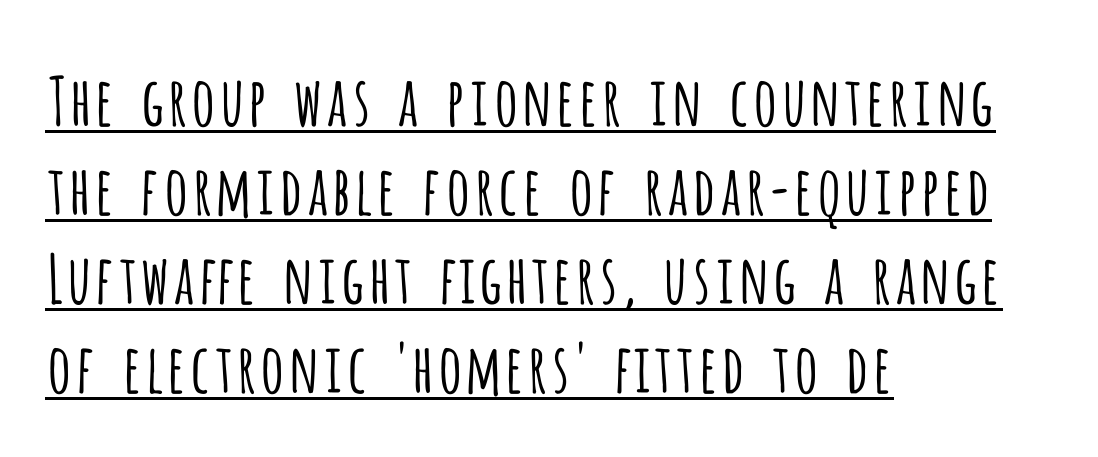
Q: Is the text bold? A: No.
Q: Is the text italic (slanted)? A: No, it is upright.
Q: Is the typeface a serif or a sans-serif typeface? A: Sans-serif.
Q: Is the text underlined? A: Yes.
Q: How is the paragraph aligned? A: Left-aligned.
Q: Is the spacing between letters normal or unusually wide? A: Normal.
Q: Is the spacing between lines tight, normal or loose? A: Normal.
Q: Width (condensed, normal, or wide)? A: Condensed.
Q: Stroke contrast? A: Low.
Q: x-height? A: Large.
Q: Monospaced? A: No.
